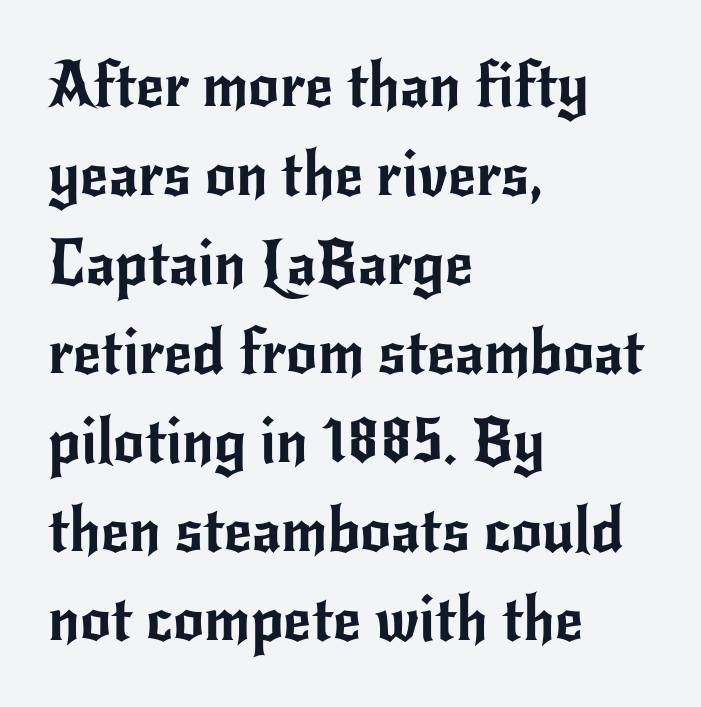
Q: Is the text italic (slanted)? A: No, it is upright.
Q: Is the typeface a serif or a sans-serif typeface? A: Sans-serif.
Q: Is the text underlined? A: No.
Q: How is the paragraph aligned? A: Left-aligned.
Q: Is the spacing between letters normal or unusually wide? A: Normal.
Q: Is the spacing between lines tight, normal or loose? A: Normal.
Q: Width (condensed, normal, or wide)? A: Normal.
Q: Stroke contrast? A: Low.
Q: x-height? A: Small.
Q: Monospaced? A: No.
